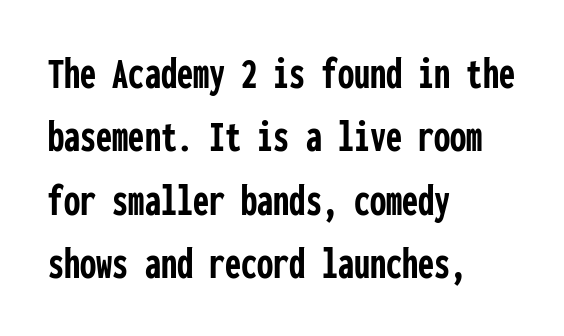
Q: Is the text bold? A: Yes.
Q: Is the text italic (slanted)? A: No, it is upright.
Q: Is the typeface a serif or a sans-serif typeface? A: Sans-serif.
Q: Is the text underlined? A: No.
Q: How is the paragraph aligned? A: Left-aligned.
Q: Is the spacing between letters normal or unusually wide? A: Normal.
Q: Is the spacing between lines tight, normal or loose? A: Normal.
Q: Width (condensed, normal, or wide)? A: Condensed.
Q: Stroke contrast? A: Low.
Q: x-height? A: Medium.
Q: Monospaced? A: Yes.
